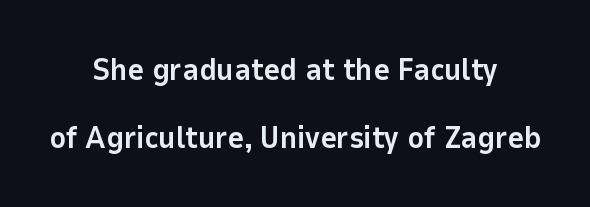
Q: Is the text bold? A: Yes.
Q: Is the text italic (slanted)? A: No, it is upright.
Q: Is the typeface a serif or a sans-serif typeface? A: Sans-serif.
Q: Is the text underlined? A: No.
Q: How is the paragraph aligned? A: Centered.
Q: Is the spacing between letters normal or unusually wide? A: Normal.
Q: Is the spacing between lines tight, normal or loose? A: Loose.
Q: Width (condensed, normal, or wide)? A: Normal.
Q: Stroke contrast? A: Low.
Q: x-height? A: Medium.
Q: Monospaced? A: No.
